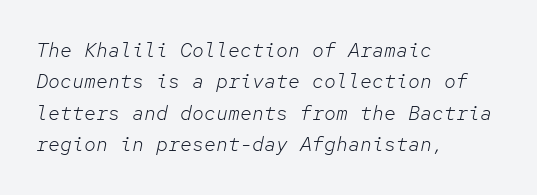
Q: Is the text bold? A: No.
Q: Is the text italic (slanted)? A: Yes, it leans right by about 12 degrees.
Q: Is the text underlined? A: No.
Q: How is the paragraph aligned? A: Left-aligned.
Q: Is the spacing between letters normal or unusually wide? A: Normal.
Q: Is the spacing between lines tight, normal or loose? A: Normal.
